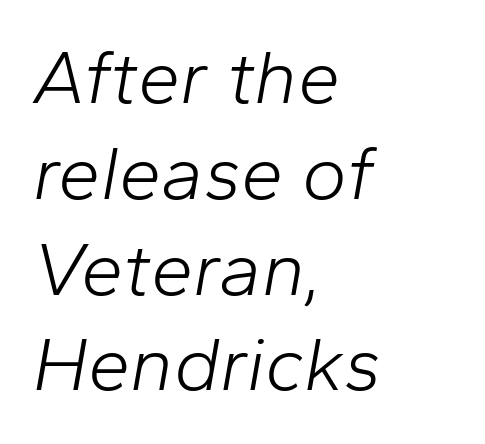
Q: Is the text bold? A: No.
Q: Is the text italic (slanted)? A: Yes, it leans right by about 10 degrees.
Q: Is the text underlined? A: No.
Q: How is the paragraph aligned? A: Left-aligned.
Q: Is the spacing between letters normal or unusually wide? A: Normal.
Q: Is the spacing between lines tight, normal or loose? A: Normal.
Q: Width (condensed, normal, or wide)? A: Normal.
Q: Stroke contrast? A: Low.
Q: x-height? A: Medium.
Q: Monospaced? A: No.
